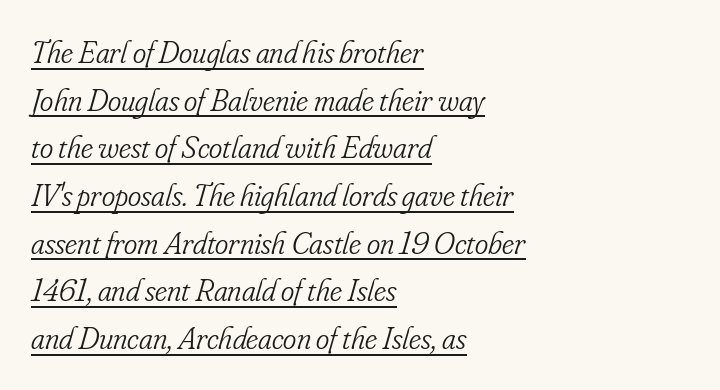
{"serif": "yes", "italic": "yes", "lean": "right", "slant_degrees": 16, "bold": "no", "weight": "light", "width": "condensed", "stroke_contrast": "low", "x_height": "small", "monospaced": "no", "underline": "yes", "align": "left", "line_spacing": "normal", "line_spacing_ratio": 1.49, "letter_spacing": "normal", "letter_spacing_em": 0.0, "glyph_px": 32}
